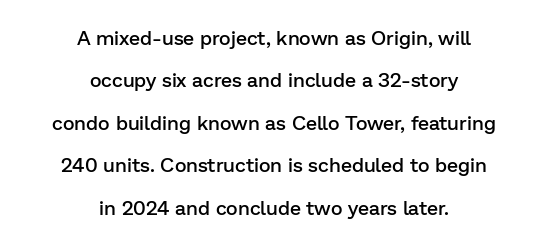
Italic? Not at all — the glyphs are vertical. How are the letters spaced? Ordinarily, with no added tracking. Successive baselines arrive slowly, with a big drop between each. Glance below the letters and you will spot only blank space. The typesetter chose a symmetrical, centered arrangement here.
